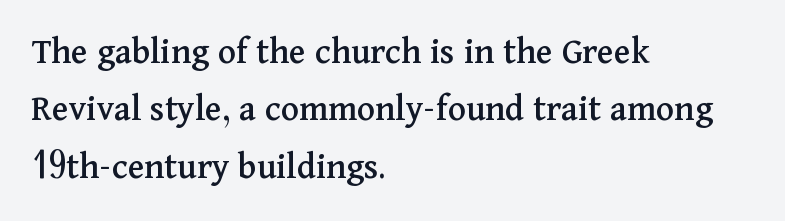
{"serif": "yes", "italic": "no", "width": "normal", "stroke_contrast": "medium", "x_height": "medium", "monospaced": "no", "underline": "no", "align": "left", "line_spacing": "normal", "line_spacing_ratio": 1.51, "letter_spacing": "normal", "letter_spacing_em": 0.0, "glyph_px": 38}
